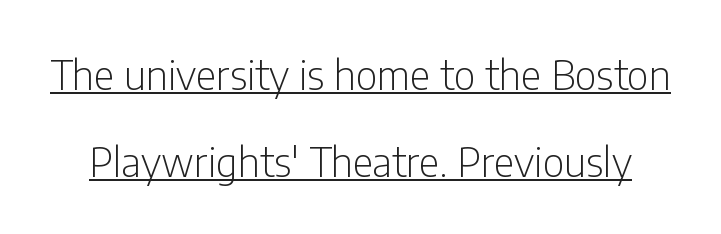
{"serif": "no", "italic": "no", "bold": "no", "weight": "light", "width": "condensed", "stroke_contrast": "low", "x_height": "medium", "monospaced": "no", "underline": "yes", "line_spacing": "loose", "line_spacing_ratio": 2.17, "letter_spacing": "normal", "letter_spacing_em": 0.0, "glyph_px": 40}
